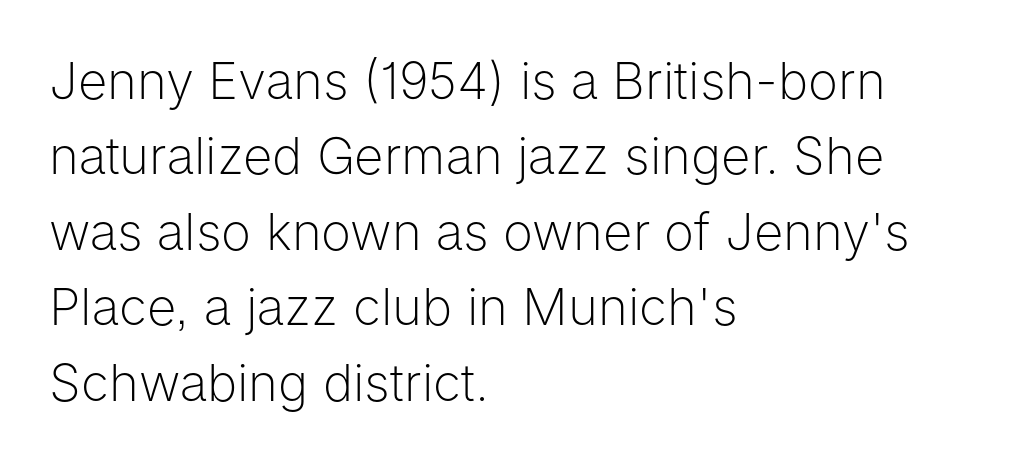
{"serif": "no", "italic": "no", "bold": "no", "weight": "light", "width": "normal", "stroke_contrast": "low", "x_height": "medium", "monospaced": "no", "underline": "no", "align": "left", "line_spacing": "normal", "line_spacing_ratio": 1.48, "letter_spacing": "normal", "letter_spacing_em": 0.0, "glyph_px": 51}
